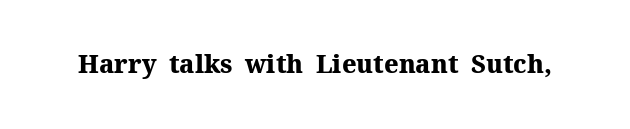
{"italic": "no", "bold": "yes", "underline": "no", "letter_spacing": "normal", "letter_spacing_em": 0.0, "glyph_px": 25}
